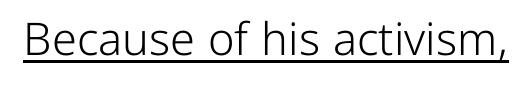
Q: Is the text bold? A: No.
Q: Is the text italic (slanted)? A: No, it is upright.
Q: Is the typeface a serif or a sans-serif typeface? A: Sans-serif.
Q: Is the text underlined? A: Yes.
Q: Is the spacing between letters normal or unusually wide? A: Normal.
Q: Width (condensed, normal, or wide)? A: Normal.
Q: Stroke contrast? A: Low.
Q: x-height? A: Medium.
Q: Monospaced? A: No.
